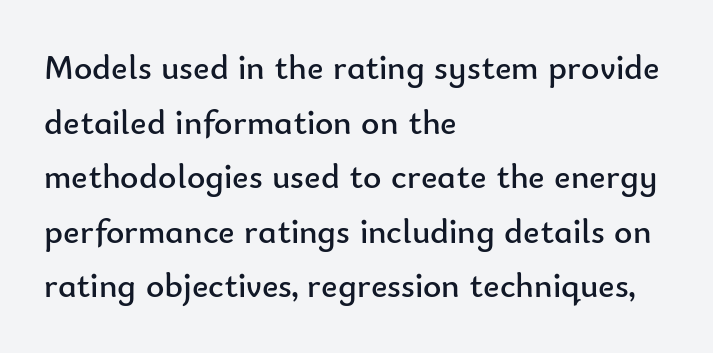
The image shows 35 px regular-weight sans-serif type, upright; set left-aligned, normal line spacing (1.56x), normal letter spacing, not underlined; low stroke contrast and a small x-height.
